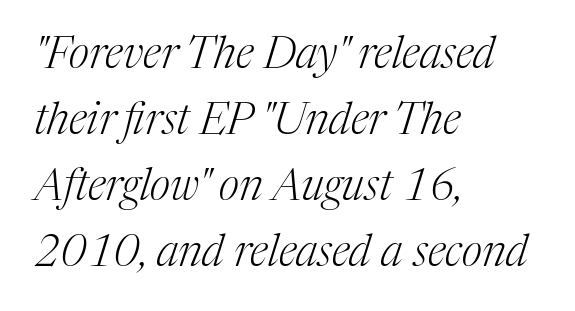
The font is comparable to plain body text, perhaps lighter. A typesetter would label this face a serif. Students, observe: this is what conventionally led text looks like. Notice how the passage keeps a crisp vertical edge on the left only. Compared with ordinary roman type, these characters are visibly tilted.
